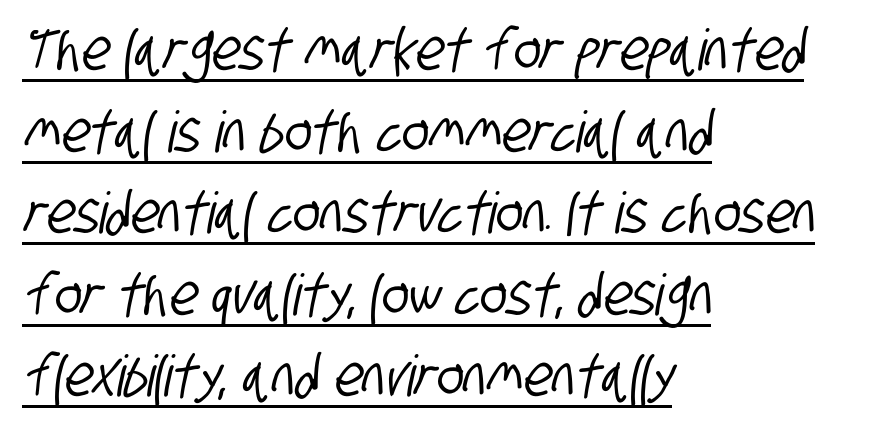
Q: Is the typeface a serif or a sans-serif typeface? A: Sans-serif.
Q: Is the text underlined? A: Yes.
Q: How is the paragraph aligned? A: Left-aligned.
Q: Is the spacing between letters normal or unusually wide? A: Normal.
Q: Is the spacing between lines tight, normal or loose? A: Normal.
Q: Width (condensed, normal, or wide)? A: Condensed.
Q: Stroke contrast? A: Low.
Q: x-height? A: Large.
Q: Monospaced? A: No.
